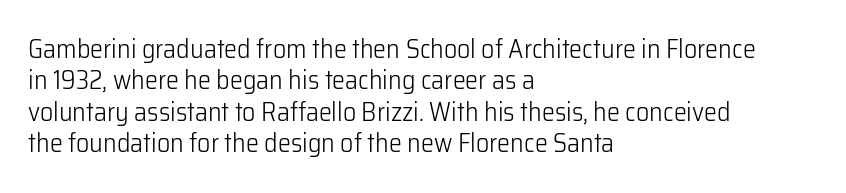
What stands out about the letter spacing? Nothing — it is the standard amount. The rendering anchors every line to the left-hand side. A light-to-regular cut is what we see here. Ordinary non-slanted type is in use.
